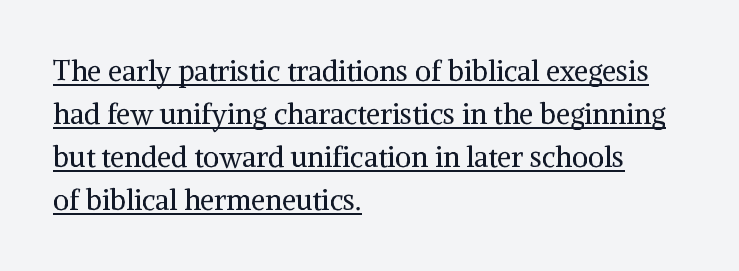
{"serif": "yes", "italic": "no", "bold": "no", "weight": "regular", "width": "normal", "stroke_contrast": "medium", "x_height": "medium", "monospaced": "no", "underline": "yes", "align": "left", "line_spacing": "normal", "line_spacing_ratio": 1.53, "letter_spacing": "normal", "letter_spacing_em": 0.0, "glyph_px": 28}
